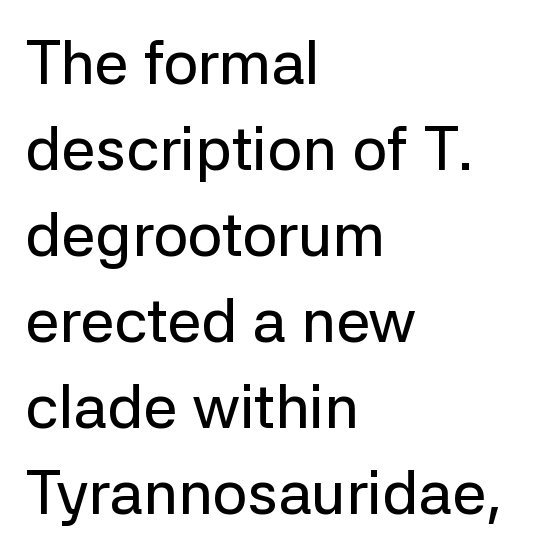
{"serif": "no", "italic": "no", "width": "normal", "stroke_contrast": "low", "x_height": "medium", "monospaced": "no", "underline": "no", "align": "left", "line_spacing": "normal", "line_spacing_ratio": 1.41, "letter_spacing": "normal", "letter_spacing_em": 0.0, "glyph_px": 61}
